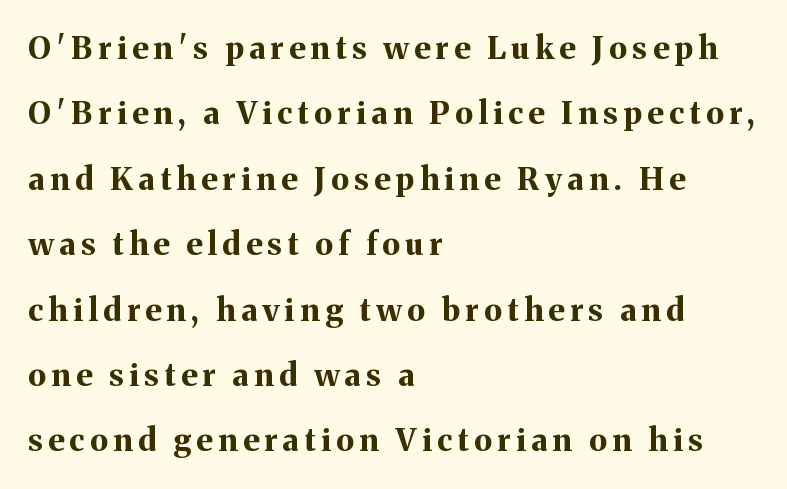
Q: Is the text bold? A: Yes.
Q: Is the text italic (slanted)? A: No, it is upright.
Q: Is the typeface a serif or a sans-serif typeface? A: Serif.
Q: Is the text underlined? A: No.
Q: How is the paragraph aligned? A: Left-aligned.
Q: Is the spacing between lines tight, normal or loose? A: Loose.
Q: Width (condensed, normal, or wide)? A: Normal.
Q: Stroke contrast? A: Medium.
Q: x-height? A: Medium.
Q: Monospaced? A: No.
